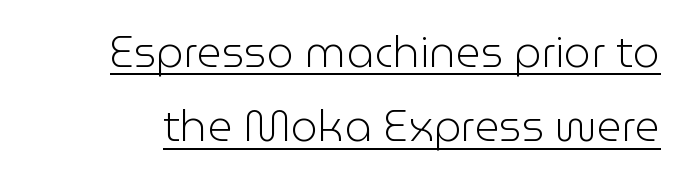
Q: Is the text bold? A: No.
Q: Is the text italic (slanted)? A: No, it is upright.
Q: Is the typeface a serif or a sans-serif typeface? A: Sans-serif.
Q: Is the text underlined? A: Yes.
Q: Is the spacing between letters normal or unusually wide? A: Normal.
Q: Width (condensed, normal, or wide)? A: Normal.
Q: Stroke contrast? A: Low.
Q: x-height? A: Medium.
Q: Monospaced? A: No.
